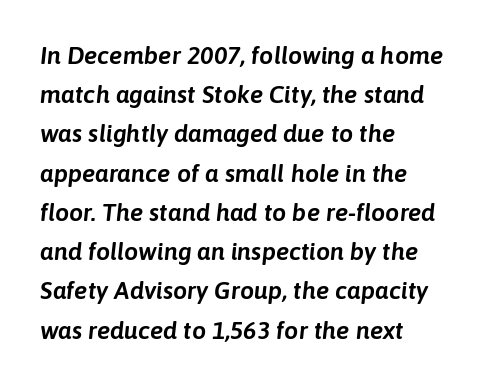
Does extra space separate the letters? No, they use regular spacing. Layout note: lines flush left. The line-height multiplier appears to be the usual default. Glance below the letters and you will spot only blank space. The face used here has a pronounced slope to its letters.
